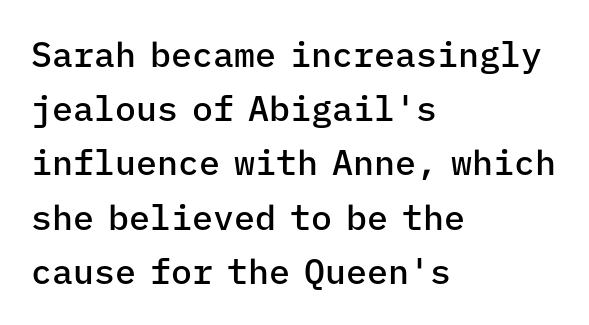
{"serif": "no", "italic": "no", "bold": "semi", "weight": "semibold", "width": "normal", "stroke_contrast": "low", "x_height": "medium", "monospaced": "yes", "underline": "no", "align": "left", "line_spacing": "normal", "line_spacing_ratio": 1.55, "letter_spacing": "normal", "letter_spacing_em": 0.0, "glyph_px": 35}
